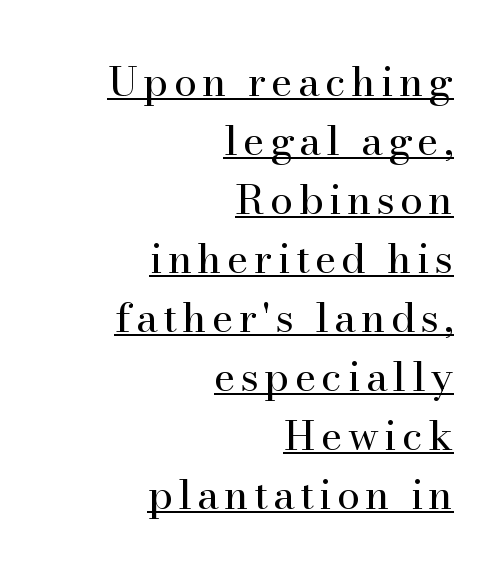
The image shows 41 px regular-weight serif type, upright; set right-aligned, normal line spacing (1.44x), underlined; high stroke contrast and a small x-height.
